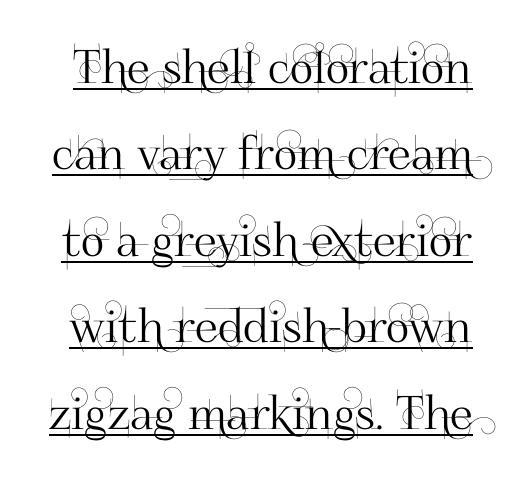
The image shows 46 px sans-serif type, upright; set line spacing 1.88x, normal letter spacing, underlined; high stroke contrast and a small x-height.
